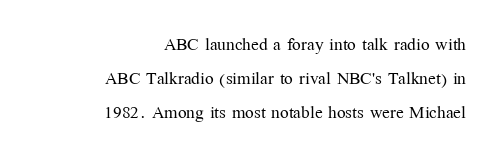
Q: Is the text bold? A: No.
Q: Is the text italic (slanted)? A: No, it is upright.
Q: Is the text underlined? A: No.
Q: How is the paragraph aligned? A: Right-aligned.
Q: Is the spacing between letters normal or unusually wide? A: Normal.
Q: Is the spacing between lines tight, normal or loose? A: Normal.
